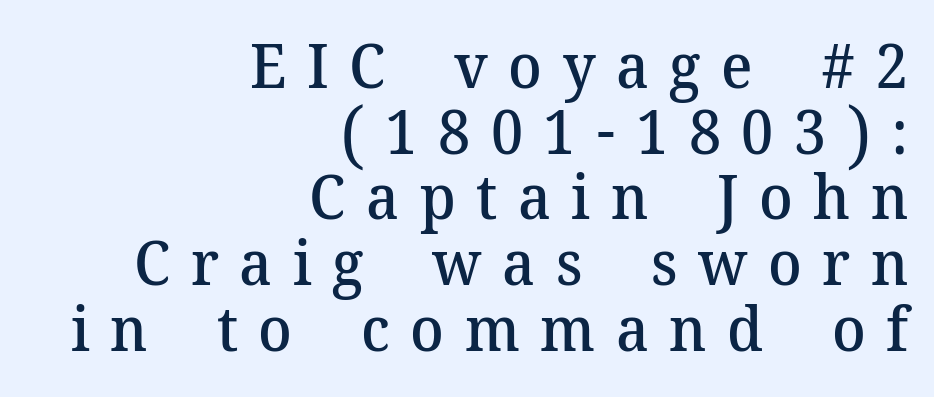
Q: Is the text bold? A: Semi-bold.
Q: Is the text italic (slanted)? A: No, it is upright.
Q: Is the typeface a serif or a sans-serif typeface? A: Serif.
Q: Is the text underlined? A: No.
Q: How is the paragraph aligned? A: Right-aligned.
Q: Is the spacing between letters normal or unusually wide? A: Unusually wide.
Q: Is the spacing between lines tight, normal or loose? A: Tight.
Q: Width (condensed, normal, or wide)? A: Normal.
Q: Stroke contrast? A: Medium.
Q: x-height? A: Medium.
Q: Monospaced? A: No.
